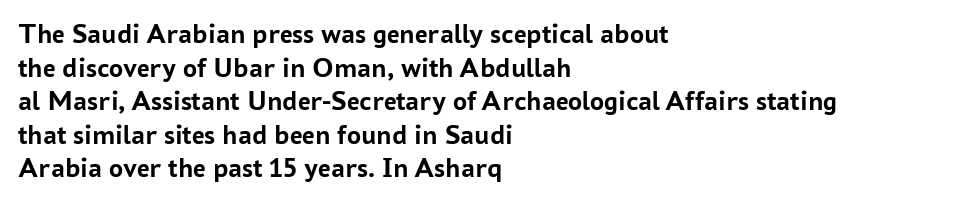
The passage shown is typed in a proportional face where columns would drift. Nobody drew a line under any word here. Style check: upright. Strokes here are thick enough to call this a true bold.
